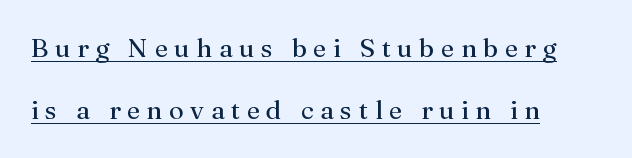
Regarding leading, the lines here are spaced well apart. Stems here are at most as thick as an everyday book face. A typesetter would call this heavily tracked-out type. This sample carries an underscore along the baseline area.
